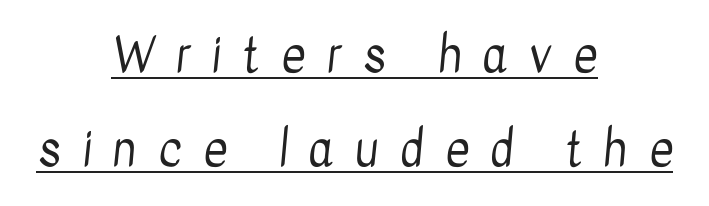
Think of a printed novel: that variable character pitch is what you see here. Words appear elongated and porous because spacing is wide. Honestly, the underline is the first thing you notice here. Nothing heavy about these letters — not bold at all.
